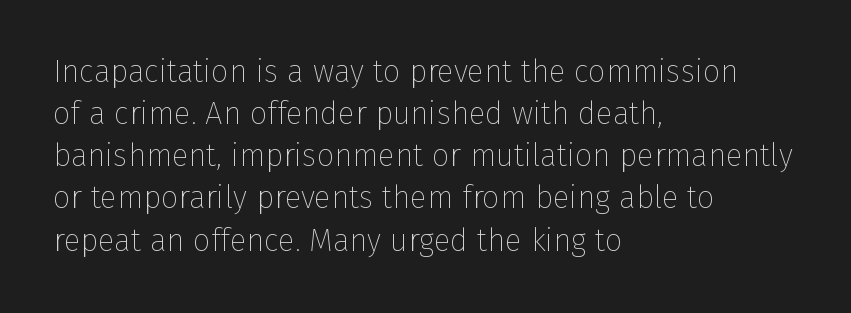
Q: Is the text bold? A: No.
Q: Is the text italic (slanted)? A: No, it is upright.
Q: Is the typeface a serif or a sans-serif typeface? A: Sans-serif.
Q: Is the text underlined? A: No.
Q: How is the paragraph aligned? A: Left-aligned.
Q: Is the spacing between letters normal or unusually wide? A: Normal.
Q: Is the spacing between lines tight, normal or loose? A: Normal.
Q: Width (condensed, normal, or wide)? A: Normal.
Q: Stroke contrast? A: Low.
Q: x-height? A: Medium.
Q: Monospaced? A: No.
